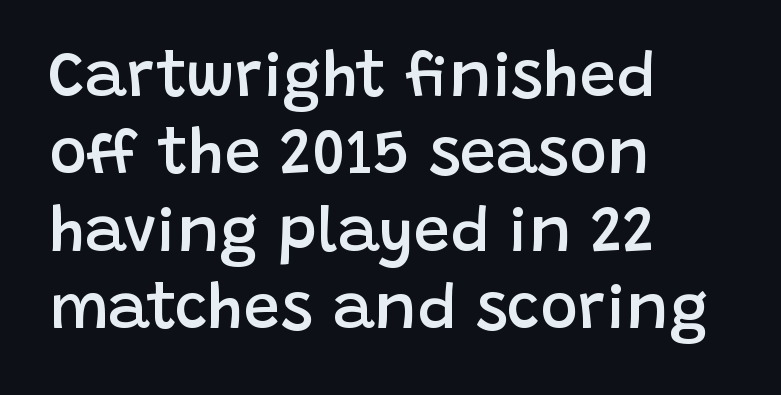
Q: Is the text bold? A: Semi-bold.
Q: Is the text italic (slanted)? A: No, it is upright.
Q: Is the typeface a serif or a sans-serif typeface? A: Sans-serif.
Q: Is the text underlined? A: No.
Q: How is the paragraph aligned? A: Left-aligned.
Q: Is the spacing between letters normal or unusually wide? A: Normal.
Q: Width (condensed, normal, or wide)? A: Normal.
Q: Stroke contrast? A: Low.
Q: x-height? A: Large.
Q: Monospaced? A: No.
